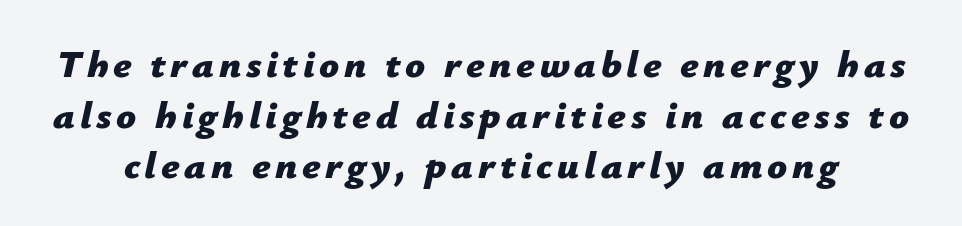
Does the leading feel generous? No, just average. The face used here has a pronounced slope to its letters. A bare baseline throughout the passage. What weight is shown? A full bold with thick strokes.
